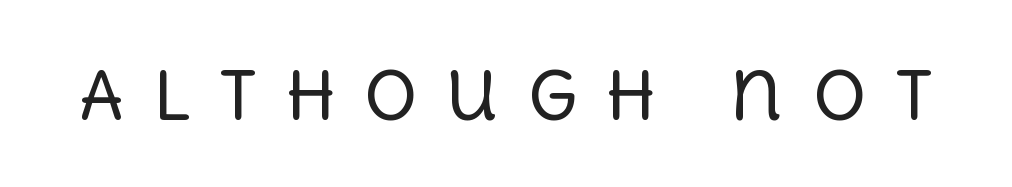
Q: Is the text bold? A: No.
Q: Is the text italic (slanted)? A: No, it is upright.
Q: Is the typeface a serif or a sans-serif typeface? A: Serif.
Q: Is the text underlined? A: No.
Q: Is the spacing between letters normal or unusually wide? A: Unusually wide.
Q: Width (condensed, normal, or wide)? A: Normal.
Q: x-height? A: Large.
Q: Monospaced? A: No.
